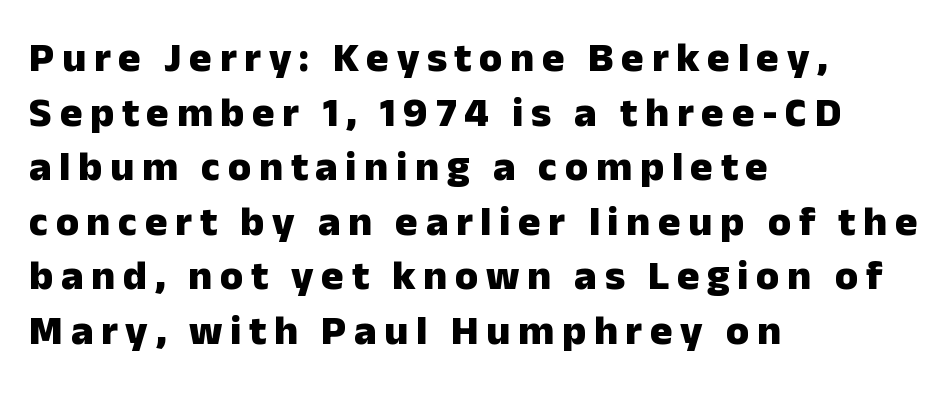
{"serif": "no", "italic": "no", "bold": "yes", "weight": "heavy", "width": "normal", "stroke_contrast": "low", "x_height": "medium", "monospaced": "no", "underline": "no", "align": "left", "line_spacing": "normal", "line_spacing_ratio": 1.3, "glyph_px": 42}
